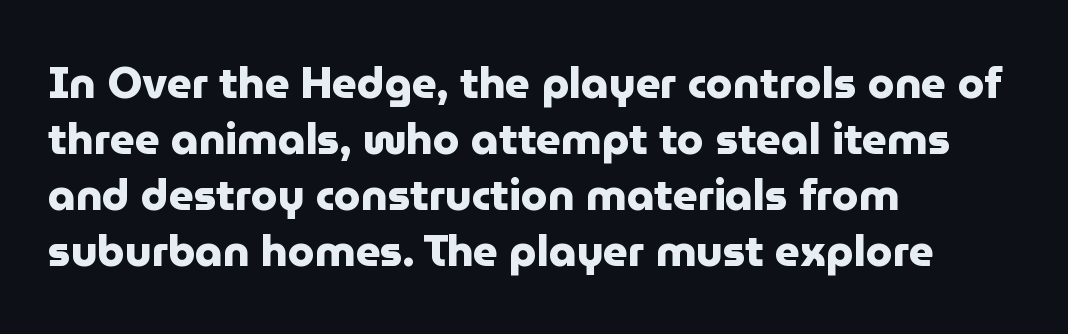
The image shows 43 px heavy sans-serif type, upright; set left-aligned, normal line spacing (1.3x), normal letter spacing, not underlined; low stroke contrast and a medium x-height.
